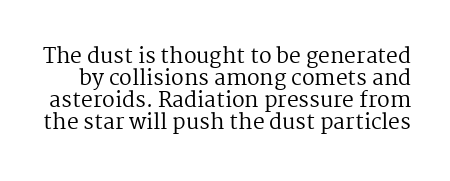
{"italic": "no", "bold": "no", "underline": "no", "line_spacing": "tight", "line_spacing_ratio": 1.05, "letter_spacing": "normal", "letter_spacing_em": 0.0, "glyph_px": 21}
